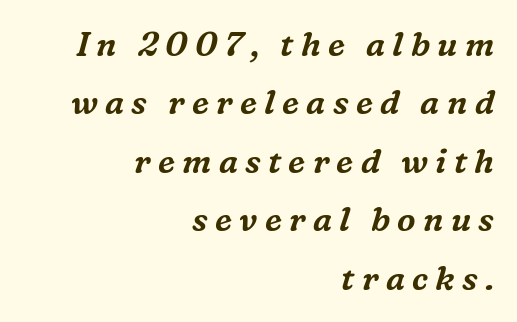
{"serif": "yes", "italic": "yes", "lean": "right", "slant_degrees": 16, "width": "normal", "stroke_contrast": "medium", "x_height": "medium", "monospaced": "no", "underline": "no", "align": "right", "line_spacing_ratio": 1.77, "letter_spacing": "wide", "letter_spacing_em": 0.22, "glyph_px": 33}
